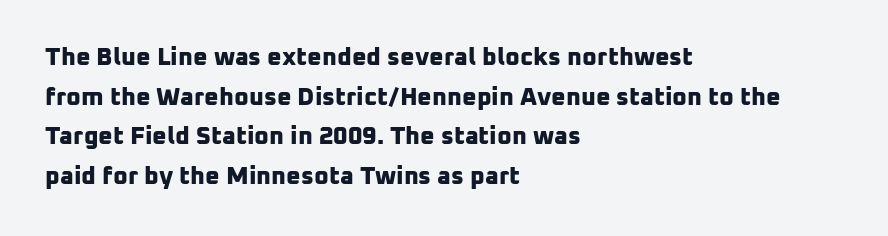
Plain, unruled lines of type. Reading down the column, the eye jumps a familiar distance to each next line. These lines keep a tight, regular rhythm from letter to letter. Weight check: bold — yes, fully.
